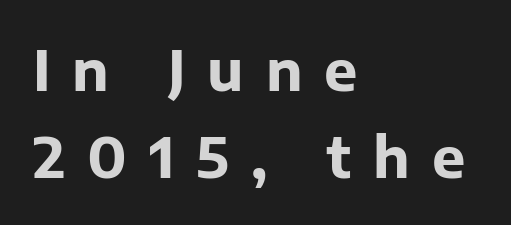
Q: Is the text bold? A: Yes.
Q: Is the text italic (slanted)? A: No, it is upright.
Q: Is the typeface a serif or a sans-serif typeface? A: Sans-serif.
Q: Is the text underlined? A: No.
Q: How is the paragraph aligned? A: Left-aligned.
Q: Is the spacing between letters normal or unusually wide? A: Unusually wide.
Q: Is the spacing between lines tight, normal or loose? A: Normal.
Q: Width (condensed, normal, or wide)? A: Normal.
Q: Stroke contrast? A: Low.
Q: x-height? A: Medium.
Q: Monospaced? A: No.
